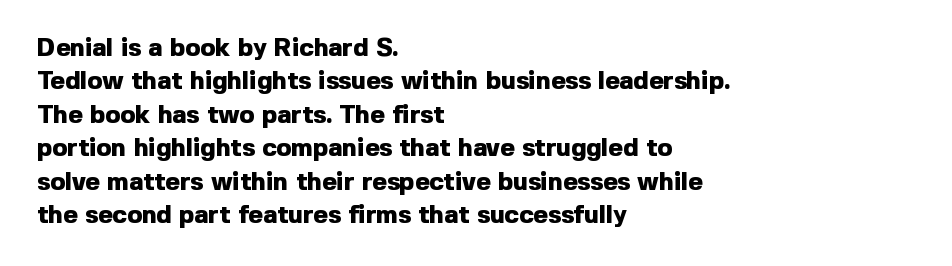
The image shows 25 px bold type, upright; set left-aligned, normal line spacing (1.34x), normal letter spacing, not underlined.
